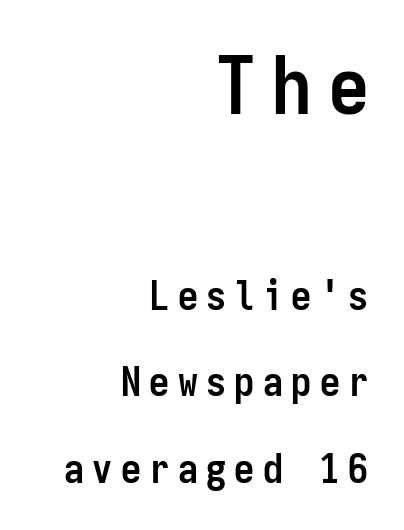
Fixed-width glyphs throughout — classic coding-font behaviour. Words appear elongated and porous because spacing is wide. The first block has been scaled up relative to the second. The words here are not underlined. Is there any slant? The stems are plumb.
